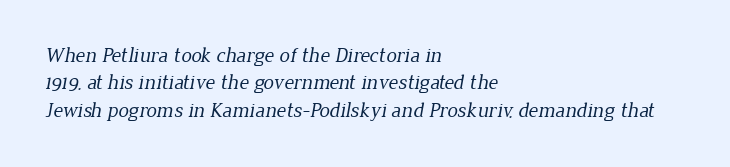
Q: Is the text bold? A: No.
Q: Is the text underlined? A: No.
Q: How is the paragraph aligned? A: Left-aligned.
Q: Is the spacing between letters normal or unusually wide? A: Normal.
Q: Is the spacing between lines tight, normal or loose? A: Normal.
